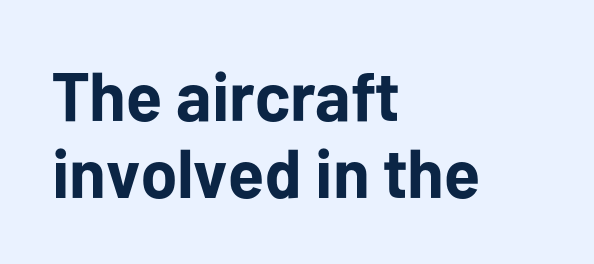
{"serif": "no", "italic": "no", "bold": "yes", "weight": "bold", "width": "normal", "stroke_contrast": "low", "x_height": "medium", "monospaced": "no", "underline": "no", "align": "left", "line_spacing": "tight", "line_spacing_ratio": 1.11, "letter_spacing": "normal", "letter_spacing_em": 0.0, "glyph_px": 69}
